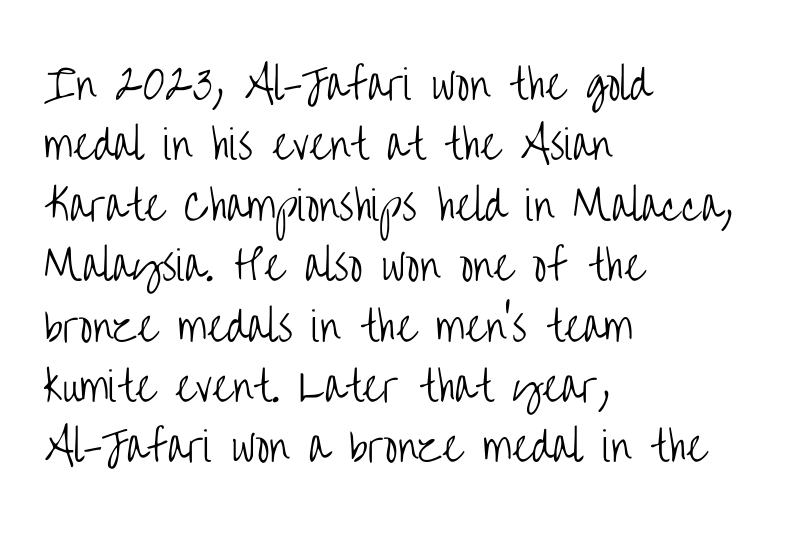
The image shows 40 px light, condensed sans-serif type, upright; set left-aligned, normal line spacing (1.51x), normal letter spacing, not underlined; low stroke contrast and a large x-height.
